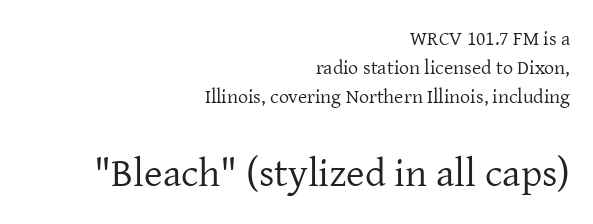
Q: Is the text bold? A: No.
Q: Is the text italic (slanted)? A: No, it is upright.
Q: Is the typeface a serif or a sans-serif typeface? A: Serif.
Q: Is the text underlined? A: No.
Q: How is the paragraph aligned? A: Right-aligned.
Q: Is the spacing between letters normal or unusually wide? A: Normal.
Q: Is the spacing between lines tight, normal or loose? A: Normal.
Q: Which block of text is set in a larger size, the first (top) or the second (bottom)? A: The second (bottom) one.
Q: Width (condensed, normal, or wide)? A: Normal.
Q: Stroke contrast? A: Low.
Q: x-height? A: Medium.
Q: Monospaced? A: No.
